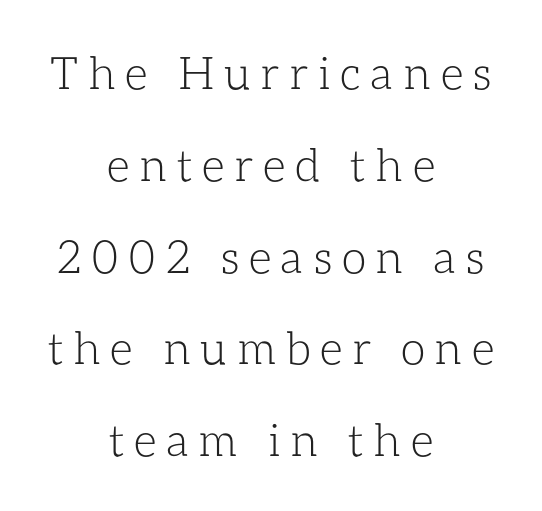
{"italic": "no", "bold": "no", "weight": "light", "width": "normal", "stroke_contrast": "low", "x_height": "medium", "monospaced": "no", "underline": "no", "align": "center", "line_spacing": "loose", "line_spacing_ratio": 2.04, "letter_spacing": "wide", "letter_spacing_em": 0.21, "glyph_px": 45}
